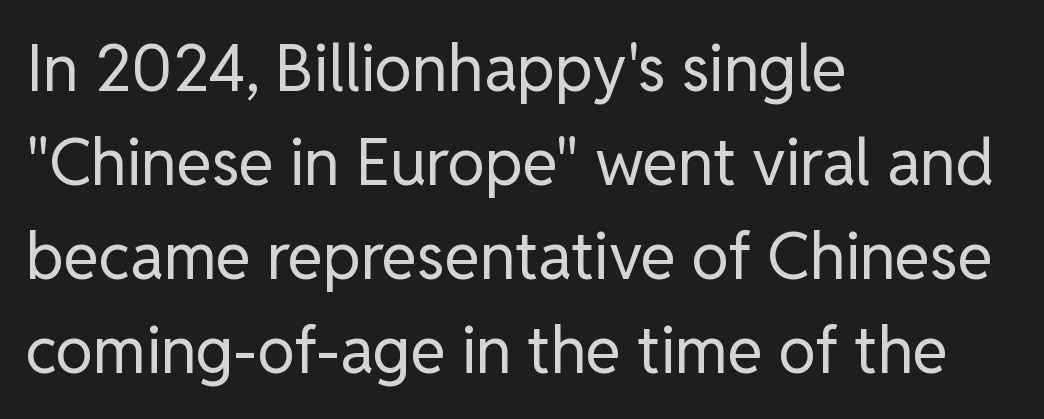
Q: Is the text bold? A: No.
Q: Is the text italic (slanted)? A: No, it is upright.
Q: Is the typeface a serif or a sans-serif typeface? A: Sans-serif.
Q: Is the text underlined? A: No.
Q: How is the paragraph aligned? A: Left-aligned.
Q: Is the spacing between letters normal or unusually wide? A: Normal.
Q: Is the spacing between lines tight, normal or loose? A: Normal.
Q: Width (condensed, normal, or wide)? A: Normal.
Q: Stroke contrast? A: Low.
Q: x-height? A: Medium.
Q: Monospaced? A: No.
